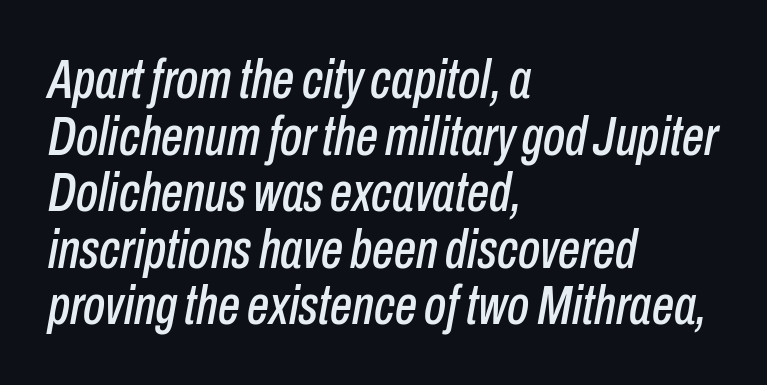
The space beneath each line is pristine and unruled. Notice how the passage keeps a crisp vertical edge on the left only. Letter spacing: default. Do the characters align in a grid? No, the font is proportional. Whoever set this chose condensed vertical rhythm over breathing room. Tall strokes in this sample are angled rather than plumb.
